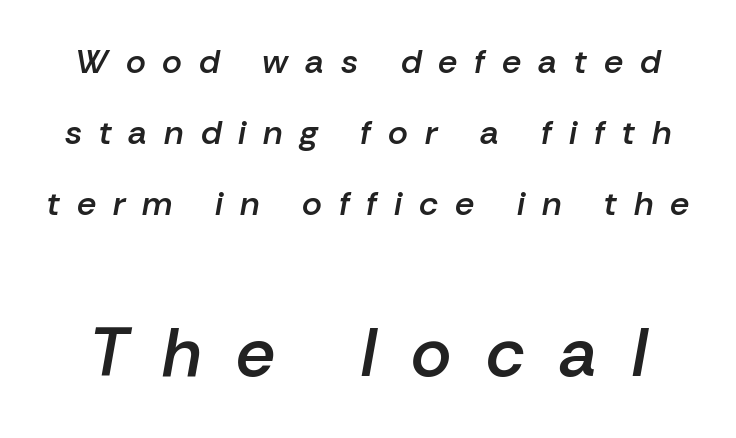
A great deal of white space separates one row of letters from the next. The text carries the slant typical of an italic or oblique font. These two chunks differ in scale, with the bottom chunk taking the larger measure. The tracking jumps out immediately: characters are airy and widely separated.
